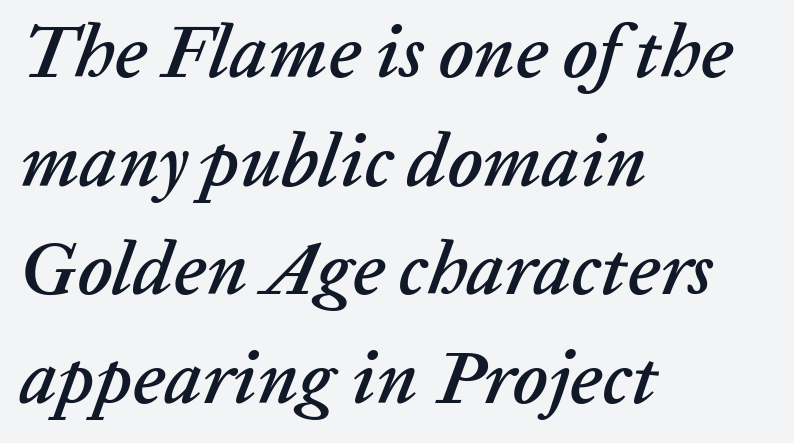
Q: Is the text italic (slanted)? A: Yes, it leans right by about 20 degrees.
Q: Is the text underlined? A: No.
Q: How is the paragraph aligned? A: Left-aligned.
Q: Is the spacing between letters normal or unusually wide? A: Normal.
Q: Is the spacing between lines tight, normal or loose? A: Normal.
Q: Width (condensed, normal, or wide)? A: Normal.
Q: Stroke contrast? A: Low.
Q: x-height? A: Medium.
Q: Monospaced? A: No.
